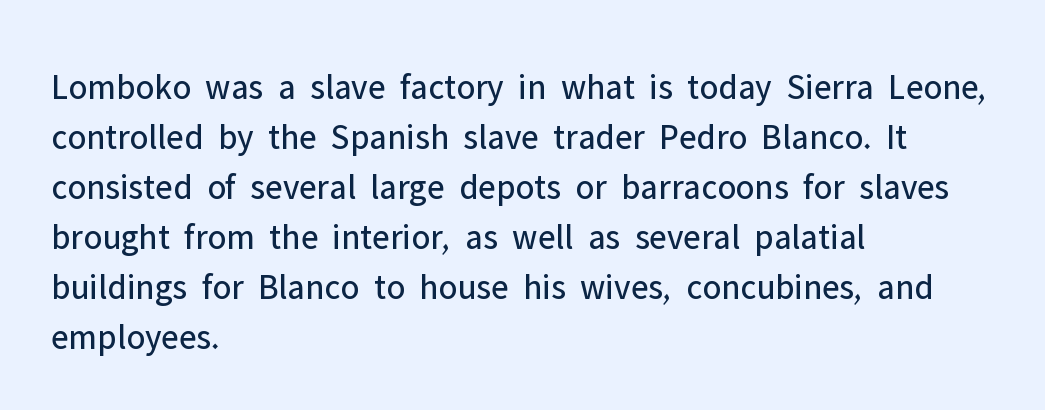
If you drew a line through each stem, it would be perfectly vertical. The passage shown is typeset with a sans-serif family. Leading: standard. Weight: not bold — regular or lighter. The passage is arranged the way most books set body copy — flush left. Bare-footed words on every line.
